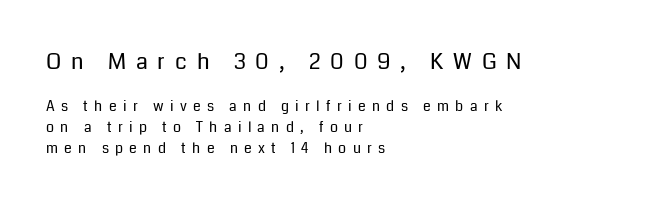
The image shows 22 px text type, upright; set left-aligned, normal line spacing (1.48x), unusually wide letter spacing (+0.45 em), not underlined; the first (top) block is 1.57x larger.
